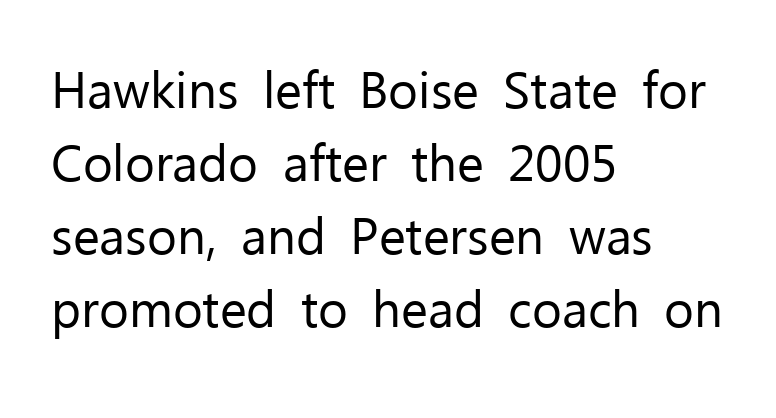
This sample is left-justified, so line endings fall wherever the words run out. Glyph-to-glyph distance matches everyday printed text. Glance below the letters and you will spot only blank space. Leading matches the norm, producing a regular column.
